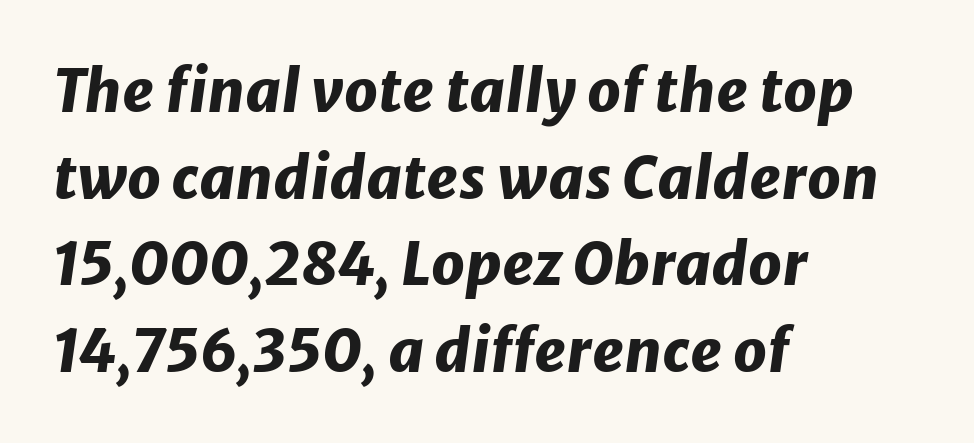
The image shows 59 px heavy type, italic (leaning right); set left-aligned, normal line spacing (1.47x), normal letter spacing, not underlined; low stroke contrast and a medium x-height.
